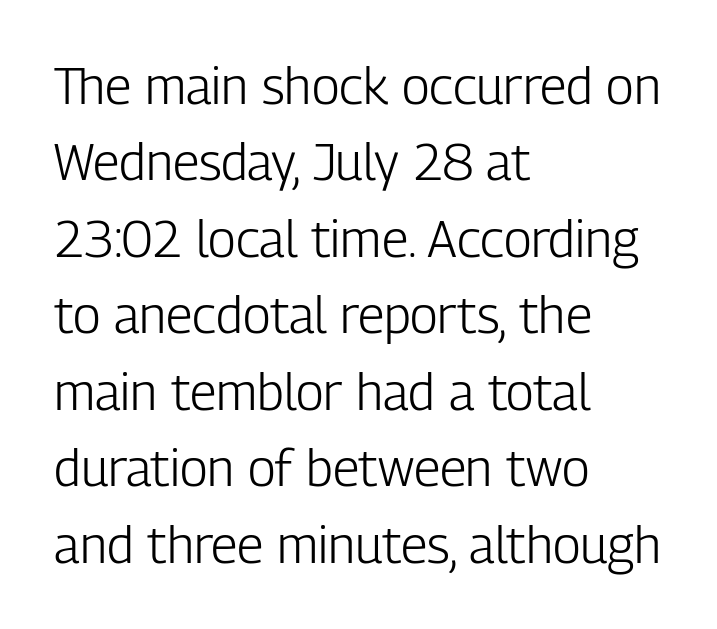
The baseline area is clear. This block has exactly the height ordinary leading produces. The lettering holds an erect, upright posture throughout. Here the designer chose a conventional face with non-uniform glyph widths.
